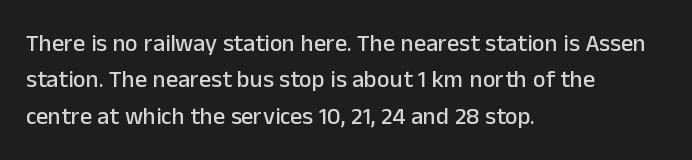
Q: Is the text italic (slanted)? A: No, it is upright.
Q: Is the text underlined? A: No.
Q: How is the paragraph aligned? A: Left-aligned.
Q: Is the spacing between letters normal or unusually wide? A: Normal.
Q: Is the spacing between lines tight, normal or loose? A: Normal.
